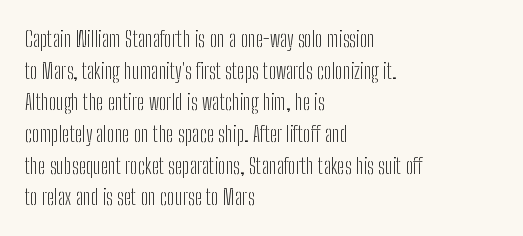
{"italic": "no", "bold": "no", "underline": "no", "align": "left", "line_spacing": "normal", "line_spacing_ratio": 1.44, "letter_spacing": "normal", "letter_spacing_em": 0.0, "glyph_px": 22}
